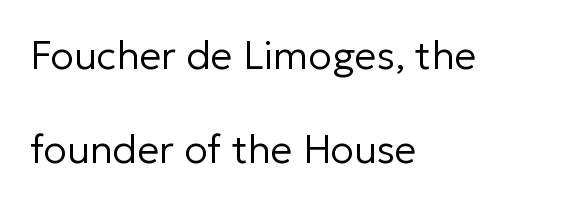
The image shows 39 px regular-weight sans-serif type, upright; set left-aligned, loose line spacing (2.41x), normal letter spacing, not underlined; low stroke contrast and a medium x-height.
